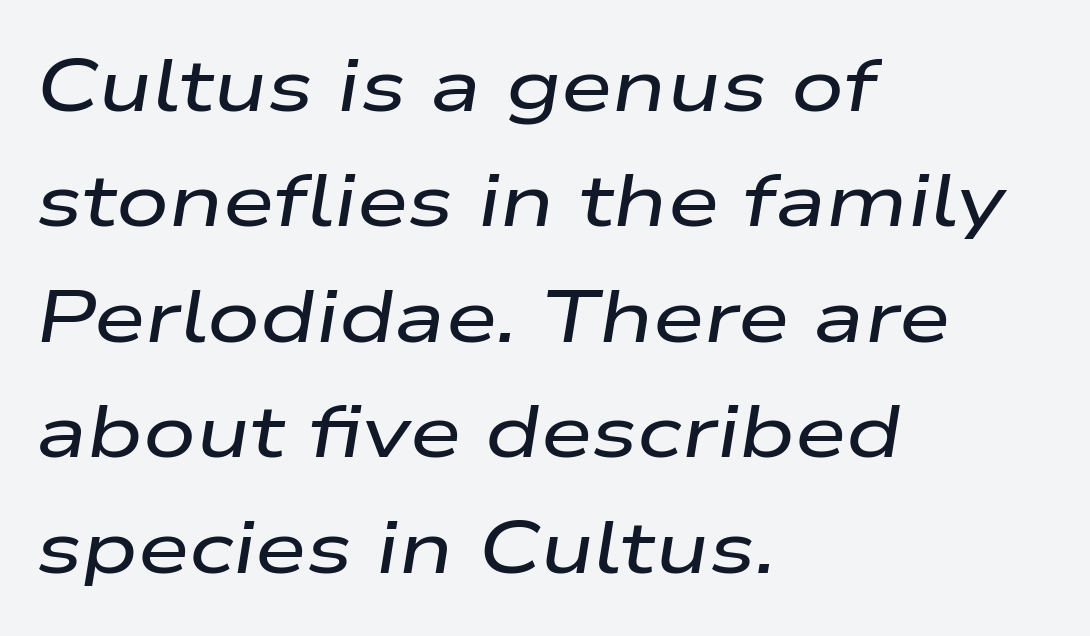
The image shows 74 px wide type, italic (leaning right); set left-aligned, normal line spacing (1.56x), normal letter spacing, not underlined; low stroke contrast and a medium x-height.
